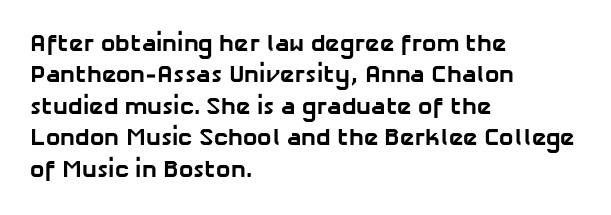
The image shows 24 px bold type; set left-aligned, normal line spacing (1.31x), normal letter spacing, not underlined.
